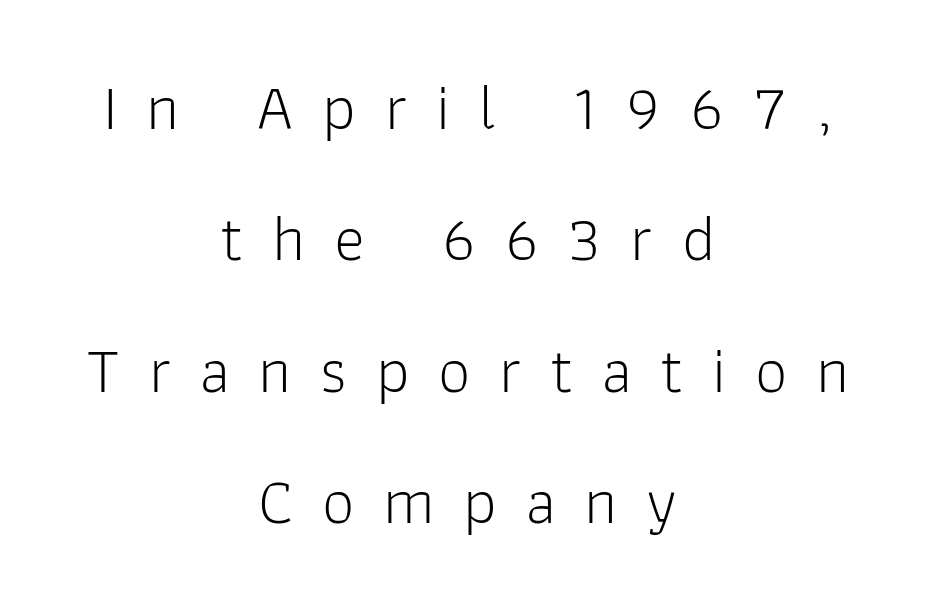
The image shows 65 px light sans-serif type, upright; set centered, loose line spacing (2.02x), unusually wide letter spacing (+0.44 em), not underlined; low stroke contrast and a medium x-height.
